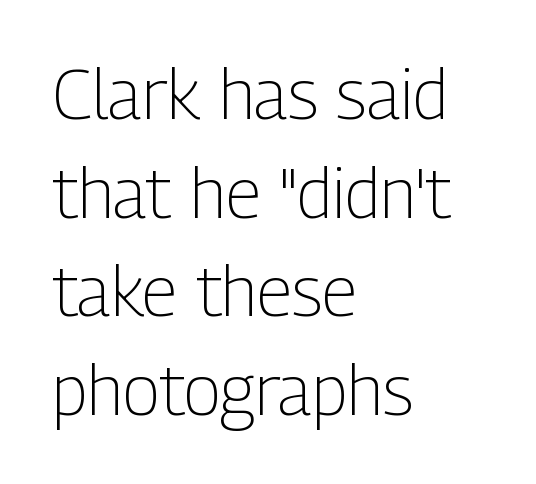
{"serif": "no", "italic": "no", "bold": "no", "weight": "light", "width": "condensed", "stroke_contrast": "low", "x_height": "medium", "monospaced": "no", "underline": "no", "align": "left", "line_spacing": "normal", "line_spacing_ratio": 1.43, "letter_spacing": "normal", "letter_spacing_em": 0.0, "glyph_px": 69}
